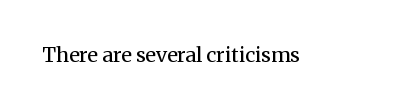
{"italic": "no", "bold": "no", "underline": "no", "letter_spacing": "normal", "letter_spacing_em": 0.0, "glyph_px": 20}
